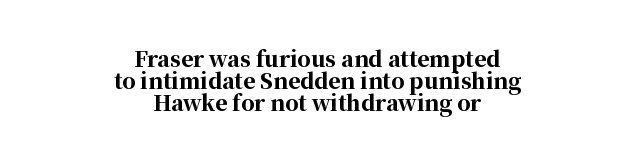
The image shows 21 px bold type, upright; set centered, tight line spacing (1.05x), normal letter spacing, not underlined.
